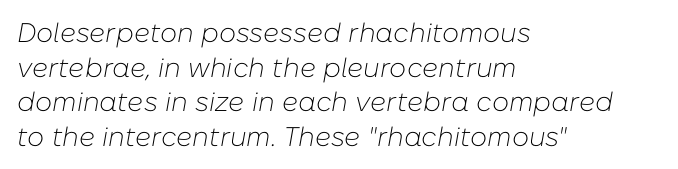
{"italic": "yes", "lean": "right", "slant_degrees": 10, "bold": "no", "underline": "no", "align": "left", "line_spacing": "normal", "line_spacing_ratio": 1.28, "letter_spacing": "normal", "letter_spacing_em": 0.0, "glyph_px": 27}
